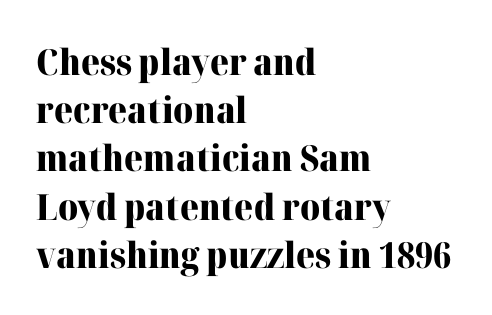
The image shows 36 px heavy serif type, upright; set left-aligned, normal line spacing (1.34x), normal letter spacing, not underlined; high stroke contrast and a medium x-height.
